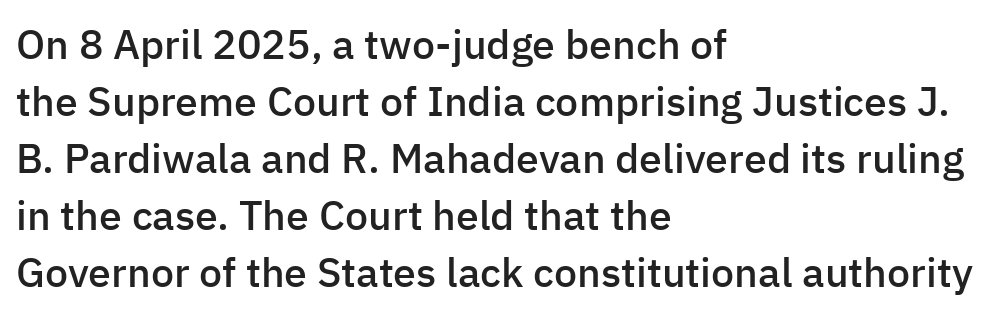
The image shows 41 px semibold sans-serif type, upright; set left-aligned, normal line spacing (1.39x), normal letter spacing, not underlined; low stroke contrast and a medium x-height.
